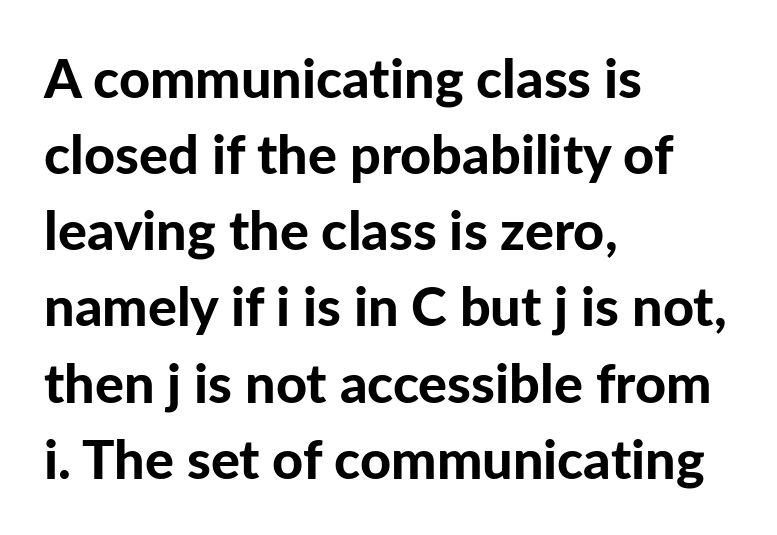
Q: Is the text bold? A: Yes.
Q: Is the text italic (slanted)? A: No, it is upright.
Q: Is the typeface a serif or a sans-serif typeface? A: Sans-serif.
Q: Is the text underlined? A: No.
Q: How is the paragraph aligned? A: Left-aligned.
Q: Is the spacing between letters normal or unusually wide? A: Normal.
Q: Is the spacing between lines tight, normal or loose? A: Normal.
Q: Width (condensed, normal, or wide)? A: Normal.
Q: Stroke contrast? A: Low.
Q: x-height? A: Medium.
Q: Monospaced? A: No.
